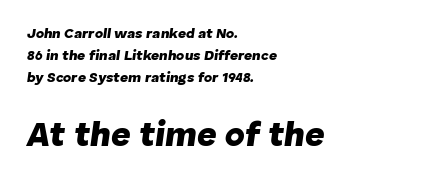
{"italic": "yes", "lean": "right", "slant_degrees": 8, "bold": "yes", "weight": "heavy", "width": "normal", "stroke_contrast": "low", "x_height": "medium", "monospaced": "no", "underline": "no", "align": "left", "line_spacing": "normal", "line_spacing_ratio": 1.56, "letter_spacing": "normal", "letter_spacing_em": 0.0, "larger_block": "second", "size_ratio": 2.43, "glyph_px": 34}
